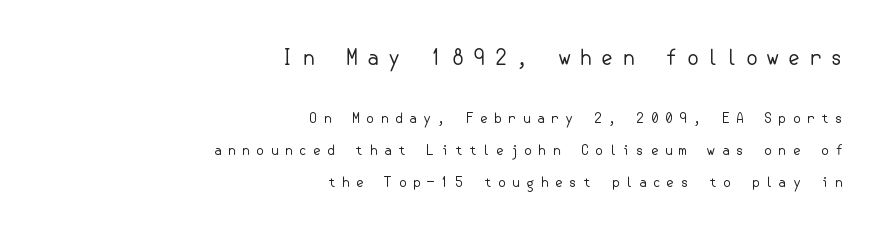
This rendering widens character spacing well past its baseline value. A student would call this right alignment; a typographer would say flush right, rag left. Descender tails drop into unmarked territory. These lines stand farther apart than default settings would place them. The characters are drawn with everyday or finer stroke widths. Compare the two chunks: the upper has the greater cap height.
